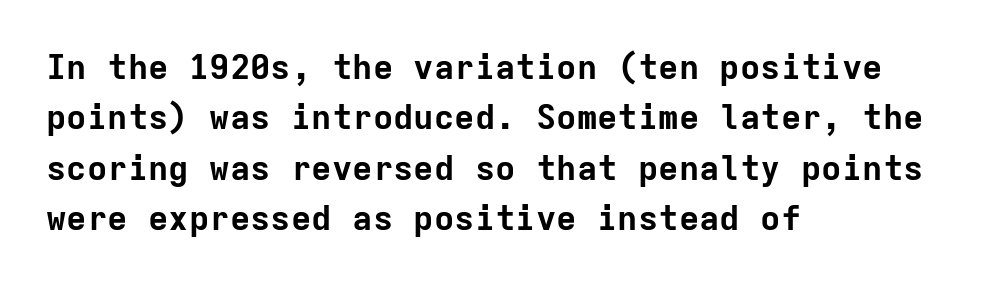
Q: Is the text bold? A: Yes.
Q: Is the text italic (slanted)? A: No, it is upright.
Q: Is the typeface a serif or a sans-serif typeface? A: Sans-serif.
Q: Is the text underlined? A: No.
Q: How is the paragraph aligned? A: Left-aligned.
Q: Is the spacing between letters normal or unusually wide? A: Normal.
Q: Is the spacing between lines tight, normal or loose? A: Normal.
Q: Width (condensed, normal, or wide)? A: Normal.
Q: Stroke contrast? A: Low.
Q: x-height? A: Medium.
Q: Monospaced? A: Yes.
